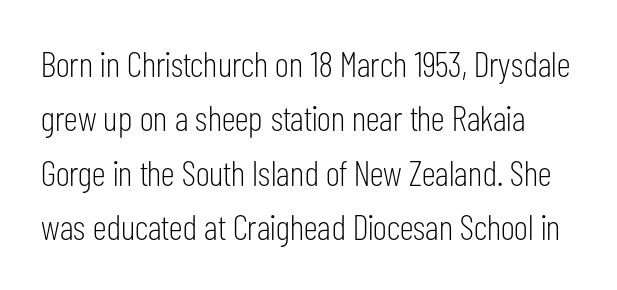
Q: Is the text bold? A: No.
Q: Is the text italic (slanted)? A: No, it is upright.
Q: Is the typeface a serif or a sans-serif typeface? A: Sans-serif.
Q: Is the text underlined? A: No.
Q: Is the spacing between letters normal or unusually wide? A: Normal.
Q: Is the spacing between lines tight, normal or loose? A: Normal.
Q: Width (condensed, normal, or wide)? A: Condensed.
Q: Stroke contrast? A: Low.
Q: x-height? A: Medium.
Q: Monospaced? A: No.
